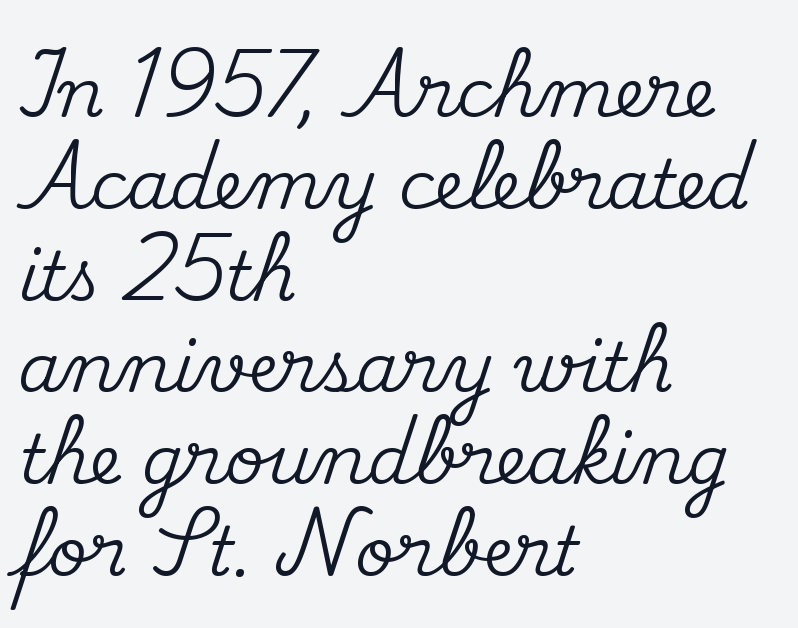
The image shows 68 px serif type; set left-aligned, normal line spacing (1.35x), normal letter spacing, not underlined; medium stroke contrast and a small x-height.
